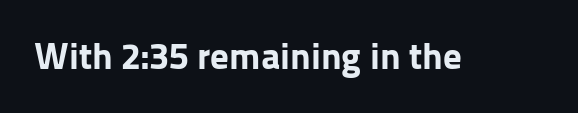
Q: Is the text bold? A: Yes.
Q: Is the text italic (slanted)? A: No, it is upright.
Q: Is the typeface a serif or a sans-serif typeface? A: Sans-serif.
Q: Is the text underlined? A: No.
Q: Is the spacing between letters normal or unusually wide? A: Normal.
Q: Width (condensed, normal, or wide)? A: Normal.
Q: Stroke contrast? A: Low.
Q: x-height? A: Medium.
Q: Monospaced? A: No.
